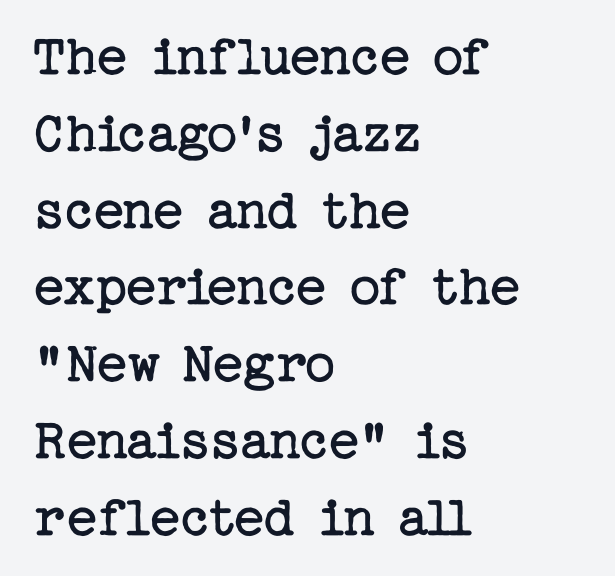
How are the letters spaced? Ordinarily, with no added tracking. In terms of letterform style, serifs are clearly present. One-word summary of the alignment: left. The font is comparable to plain body text, perhaps lighter. The foot of each line stays bare and open.
